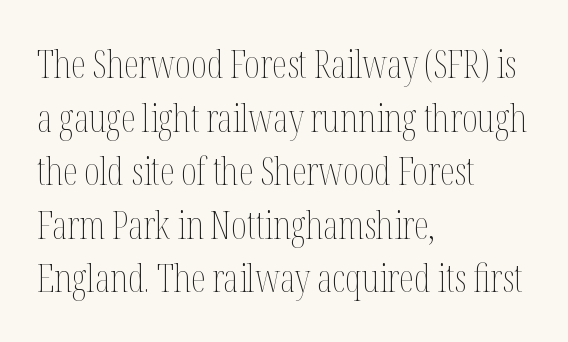
The image shows 38 px thin, condensed type, upright; set left-aligned, normal line spacing (1.41x), normal letter spacing, not underlined; medium stroke contrast and a medium x-height.
